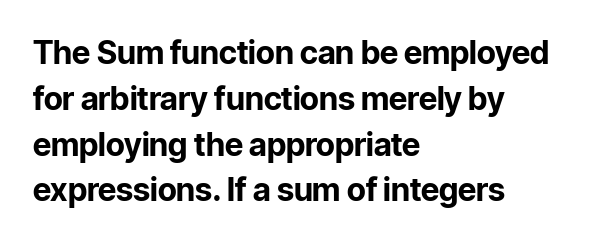
The image shows 32 px bold sans-serif type, upright; set left-aligned, normal line spacing (1.43x), normal letter spacing, not underlined; low stroke contrast and a medium x-height.
